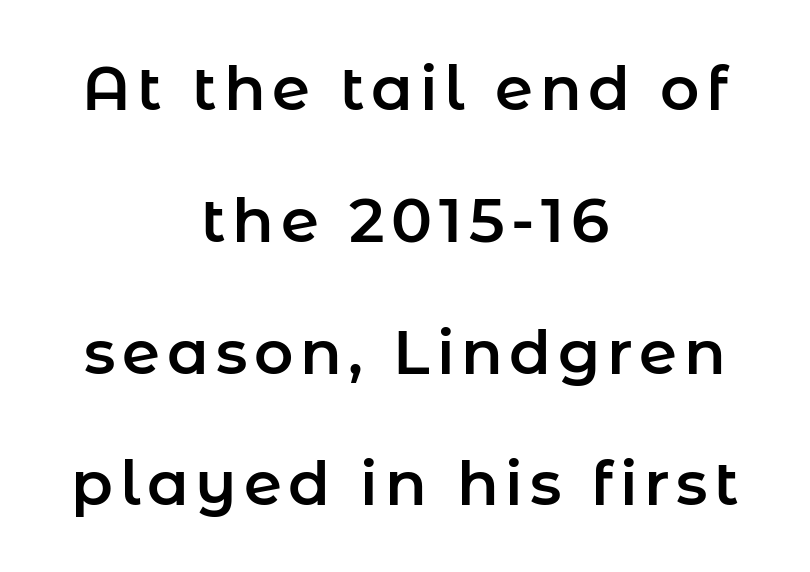
The image shows 61 px sans-serif type, upright; set centered, loose line spacing (2.16x), not underlined; low stroke contrast and a medium x-height.
